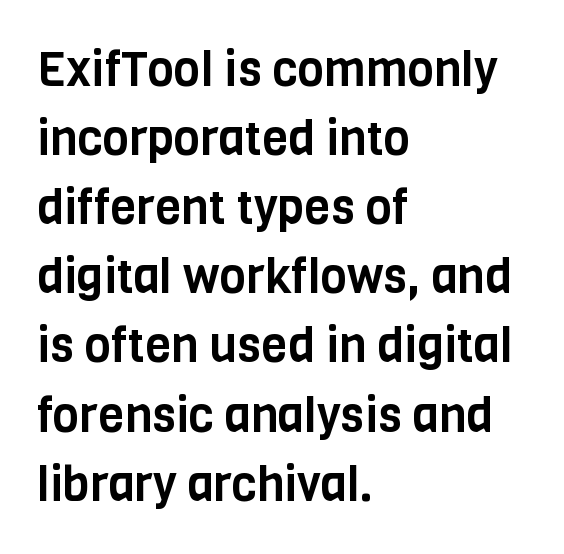
{"serif": "no", "italic": "no", "width": "condensed", "stroke_contrast": "low", "x_height": "large", "monospaced": "no", "underline": "no", "align": "left", "line_spacing": "normal", "line_spacing_ratio": 1.44, "letter_spacing": "normal", "letter_spacing_em": 0.0, "glyph_px": 48}
